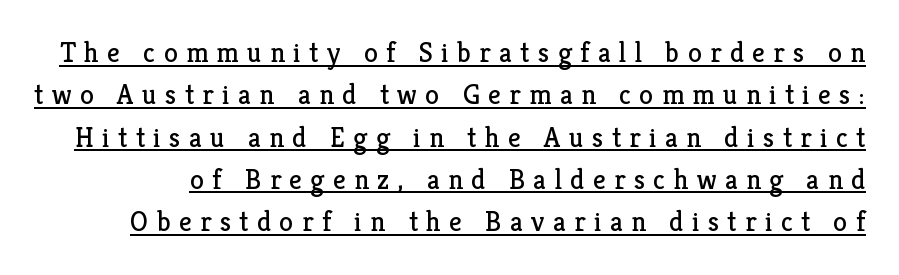
Every word sits above its own underline. Serif or sans? Serif — the stroke terminals have little feet. Unlike italic type, these characters show no tilt at all. In terms of leading, this rendering sits right in the middle. Note the varied advance widths — an 'i' is clearly narrower than an 'm'.
